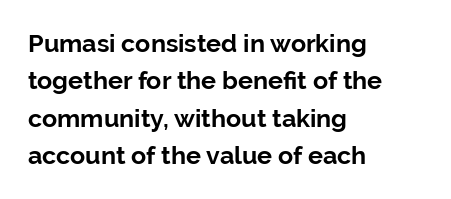
{"italic": "no", "bold": "yes", "underline": "no", "align": "left", "line_spacing": "normal", "line_spacing_ratio": 1.5, "letter_spacing": "normal", "letter_spacing_em": 0.0, "glyph_px": 25}
